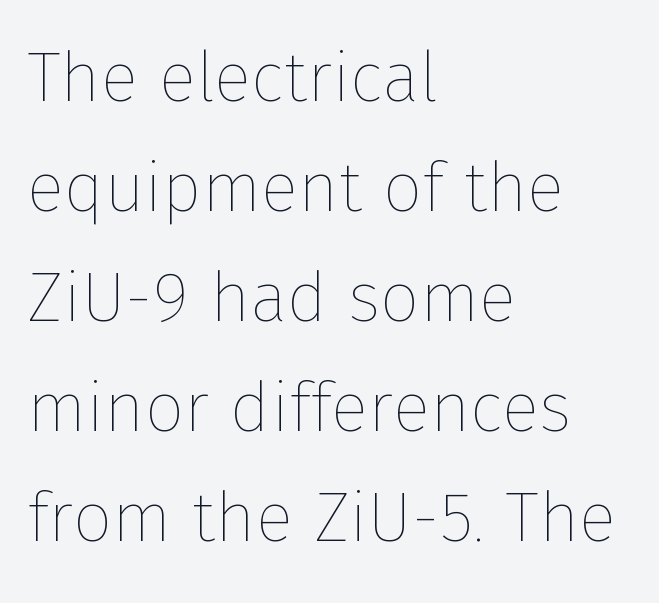
The space beneath each line is pristine and unruled. The gaps between neighbouring characters are ordinary and unremarkable. Each letter keeps its own natural width here, so spacing adapts to shape. Ordinary non-slanted type is in use. Heft: none added — not bold. How would I describe the line gaps? Plain and ordinary.
